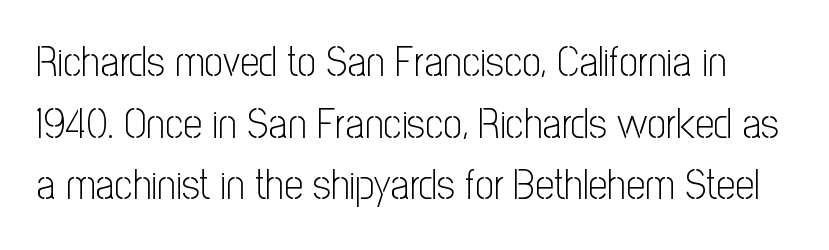
The image shows 42 px light, condensed sans-serif type, upright; set normal line spacing (1.47x), normal letter spacing, not underlined; low stroke contrast and a medium x-height.
